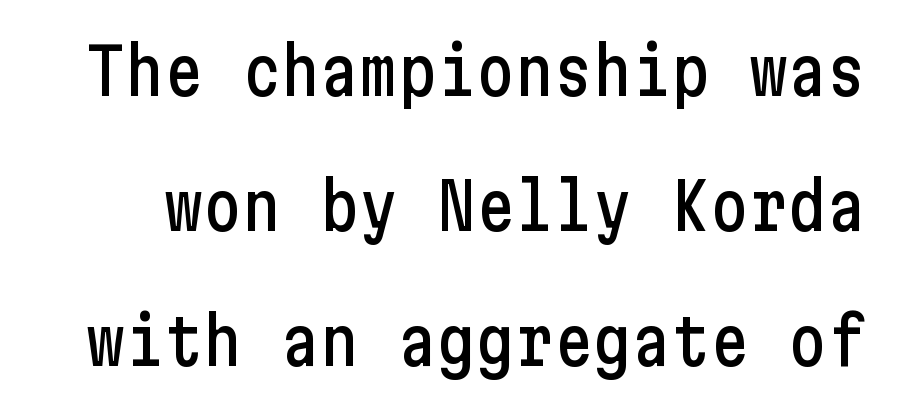
{"serif": "no", "italic": "no", "width": "condensed", "stroke_contrast": "low", "x_height": "medium", "underline": "no", "line_spacing": "loose", "line_spacing_ratio": 2.08, "letter_spacing": "normal", "letter_spacing_em": 0.0, "glyph_px": 65}
